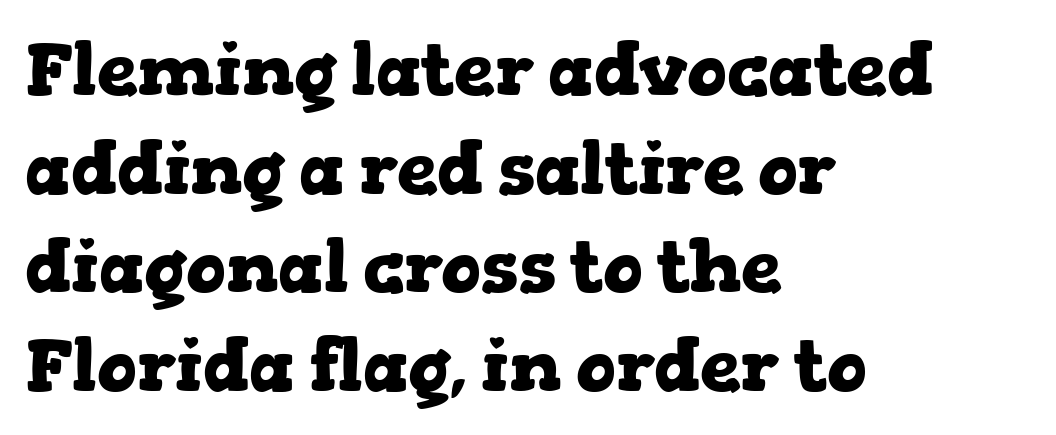
Q: Is the text bold? A: Yes.
Q: Is the text italic (slanted)? A: No, it is upright.
Q: Is the typeface a serif or a sans-serif typeface? A: Serif.
Q: Is the text underlined? A: No.
Q: How is the paragraph aligned? A: Left-aligned.
Q: Is the spacing between letters normal or unusually wide? A: Normal.
Q: Is the spacing between lines tight, normal or loose? A: Normal.
Q: Width (condensed, normal, or wide)? A: Wide.
Q: Stroke contrast? A: Low.
Q: x-height? A: Medium.
Q: Monospaced? A: No.
